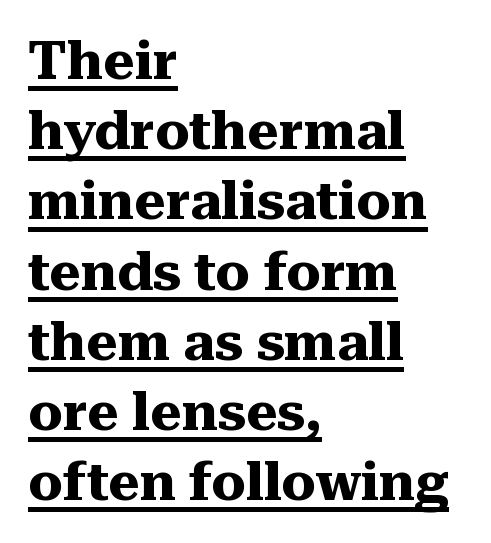
Q: Is the text bold? A: Yes.
Q: Is the text italic (slanted)? A: No, it is upright.
Q: Is the typeface a serif or a sans-serif typeface? A: Serif.
Q: Is the text underlined? A: Yes.
Q: How is the paragraph aligned? A: Left-aligned.
Q: Is the spacing between letters normal or unusually wide? A: Normal.
Q: Is the spacing between lines tight, normal or loose? A: Normal.
Q: Width (condensed, normal, or wide)? A: Normal.
Q: Stroke contrast? A: Medium.
Q: x-height? A: Medium.
Q: Monospaced? A: No.
